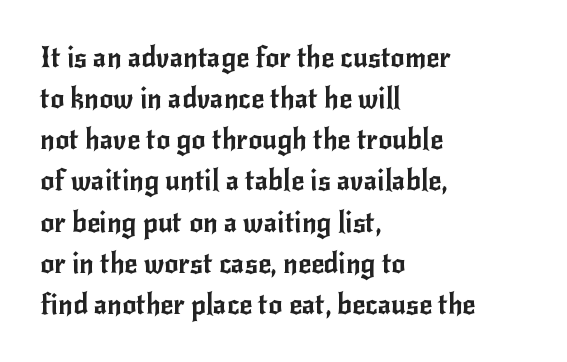
The font's upright variant was chosen for this text. Note: no serifs on the glyphs. Observe the ordinary spacing: letters are neighbours, not strangers. Underlining? Definitely not there. Character widths vary here, with narrow letters taking less room than wide ones.
